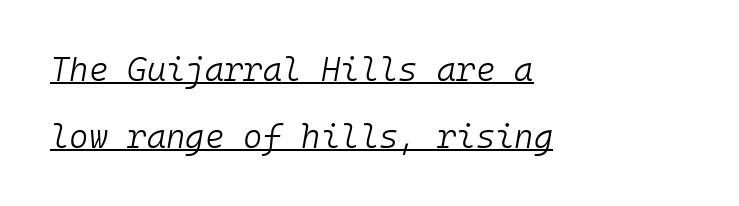
The image shows 33 px light type, italic (leaning right), monospaced; set left-aligned, loose line spacing (2.02x), normal letter spacing, underlined; low stroke contrast and a medium x-height.
